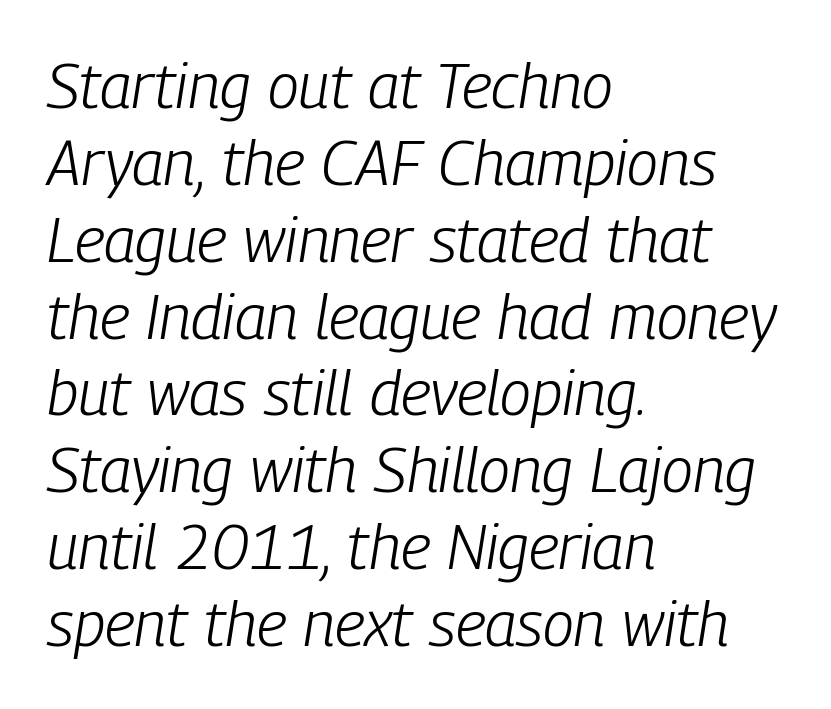
The image shows 63 px light, condensed type, italic (leaning right); set left-aligned, line spacing 1.22x, normal letter spacing, not underlined; low stroke contrast and a medium x-height.
